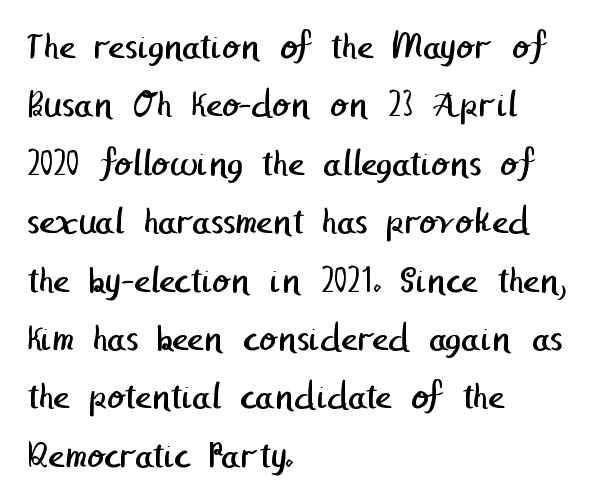
The image shows 40 px regular-weight sans-serif type; set left-aligned, normal line spacing (1.46x), normal letter spacing, not underlined; low stroke contrast and a medium x-height.
